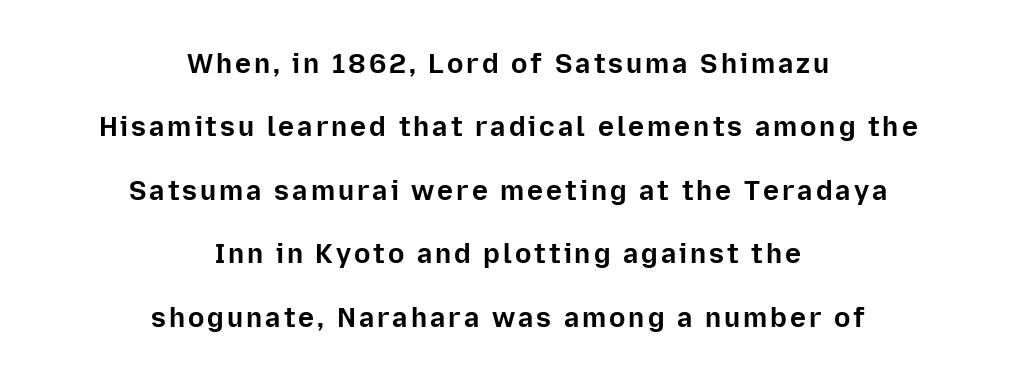
{"italic": "no", "bold": "yes", "underline": "no", "align": "center", "line_spacing": "loose", "line_spacing_ratio": 2.35, "glyph_px": 27}
